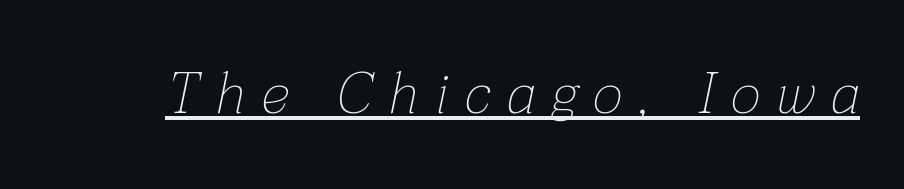
Q: Is the text bold? A: No.
Q: Is the text italic (slanted)? A: Yes, it leans right by about 12 degrees.
Q: Is the text underlined? A: Yes.
Q: Is the spacing between letters normal or unusually wide? A: Unusually wide.
Q: Width (condensed, normal, or wide)? A: Normal.
Q: Stroke contrast? A: Low.
Q: x-height? A: Medium.
Q: Monospaced? A: No.
